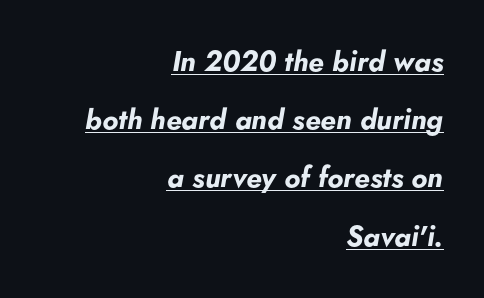
The image shows 28 px bold type, italic (leaning right); set right-aligned, loose line spacing (2.08x), normal letter spacing, underlined; low stroke contrast and a small x-height.
